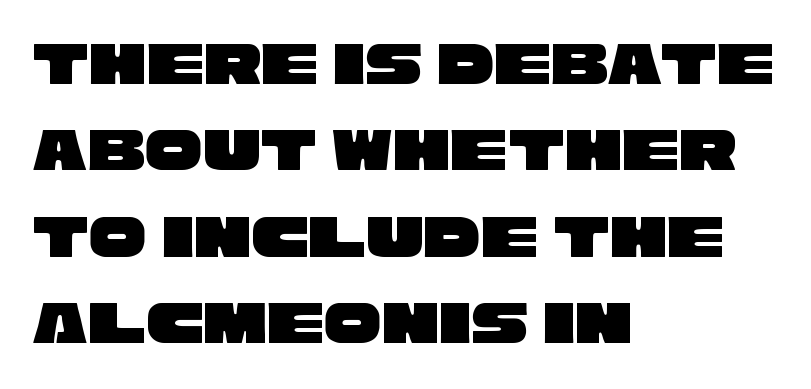
{"serif": "no", "width": "wide", "stroke_contrast": "low", "x_height": "large", "monospaced": "no", "underline": "no", "align": "left", "line_spacing": "normal", "line_spacing_ratio": 1.35, "letter_spacing": "normal", "letter_spacing_em": 0.0, "glyph_px": 64}
